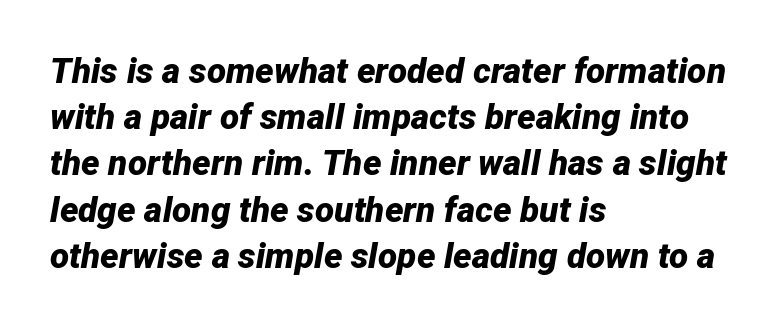
The glyphs have the mass of a bold cut. You could not count columns in this text — the font is proportionally spaced. Notice how the stems are inclined rather than vertical — that's the hallmark of italics. Honestly, there is no underline to notice here at all.
